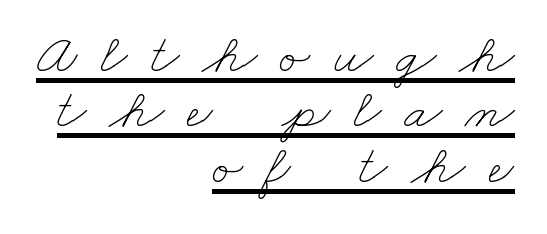
What's the leading like? Squeezed, with rows nearly overlapping. A typesetter would call this proportional, since set widths differ per character. Characters follow at a spacing far wider than the type designer built in. Stroke mass is kept to a normal reading level or below. One-word summary of the alignment: right. A baseline rule has been typeset under these characters.
